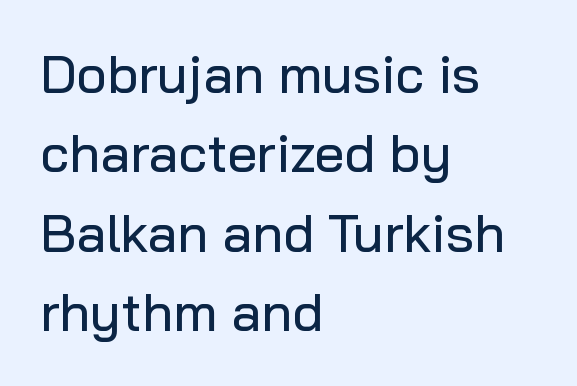
Q: Is the text italic (slanted)? A: No, it is upright.
Q: Is the typeface a serif or a sans-serif typeface? A: Sans-serif.
Q: Is the text underlined? A: No.
Q: How is the paragraph aligned? A: Left-aligned.
Q: Is the spacing between letters normal or unusually wide? A: Normal.
Q: Is the spacing between lines tight, normal or loose? A: Normal.
Q: Width (condensed, normal, or wide)? A: Normal.
Q: Stroke contrast? A: Low.
Q: x-height? A: Medium.
Q: Monospaced? A: No.
